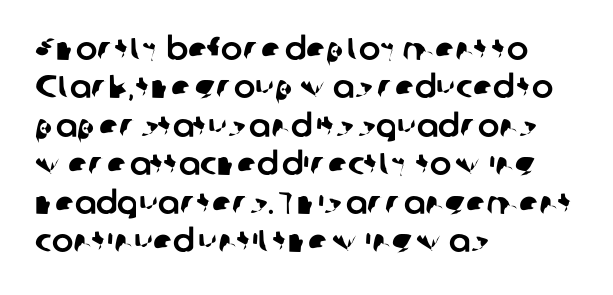
The face used here is rendered with its standard letterfit. A typesetter would call this proportional, since set widths differ per character. Beneath every word, the page is bare. These lines are composed in type without serifs. Horizontally, the lines are justified to the leading edge only.
